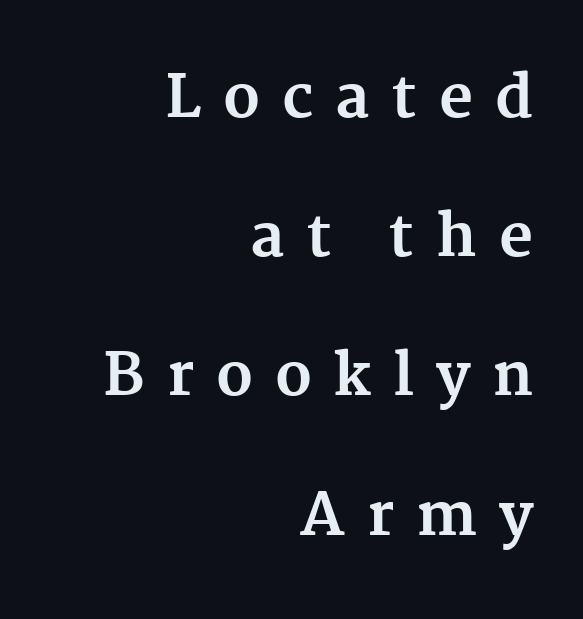
Does the weight exceed regular? Yes, all the way to bold. The string is rendered with underlining switched off. Here the glyphs are tracked loosely, breaking word shapes into spaced letters. Honestly, the rows look like they've been pulled way apart. Where is the straight margin? On the right. The letters carry serifs — small finishing strokes at the ends of their stems.
